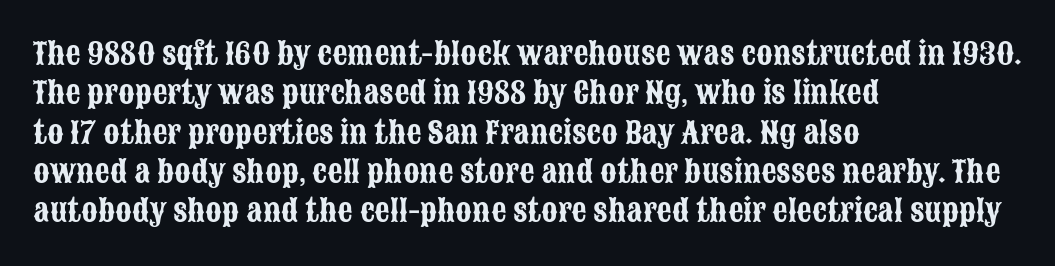
{"serif": "no", "italic": "no", "width": "condensed", "stroke_contrast": "low", "x_height": "large", "monospaced": "no", "underline": "no", "align": "left", "line_spacing": "normal", "line_spacing_ratio": 1.31, "letter_spacing": "normal", "letter_spacing_em": 0.0, "glyph_px": 30}
